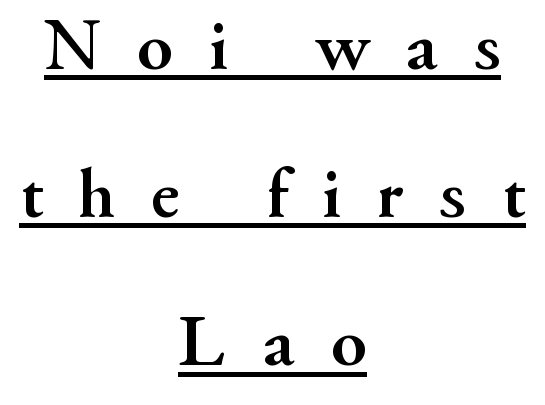
Does the lettering tilt? It doesn't — this is upright. I'd describe the lettering as bold — thick and assertive. Someone cranked the tracking dial way up on this one. The compositor balanced each line on the midline.
